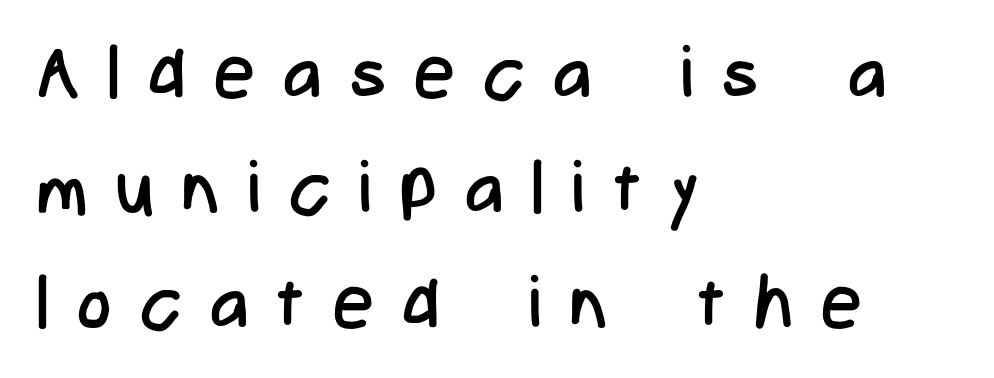
{"serif": "no", "italic": "no", "bold": "no", "weight": "regular", "width": "condensed", "stroke_contrast": "low", "x_height": "medium", "monospaced": "no", "underline": "no", "align": "left", "line_spacing": "normal", "line_spacing_ratio": 1.6, "letter_spacing": "wide", "letter_spacing_em": 0.4, "glyph_px": 72}
